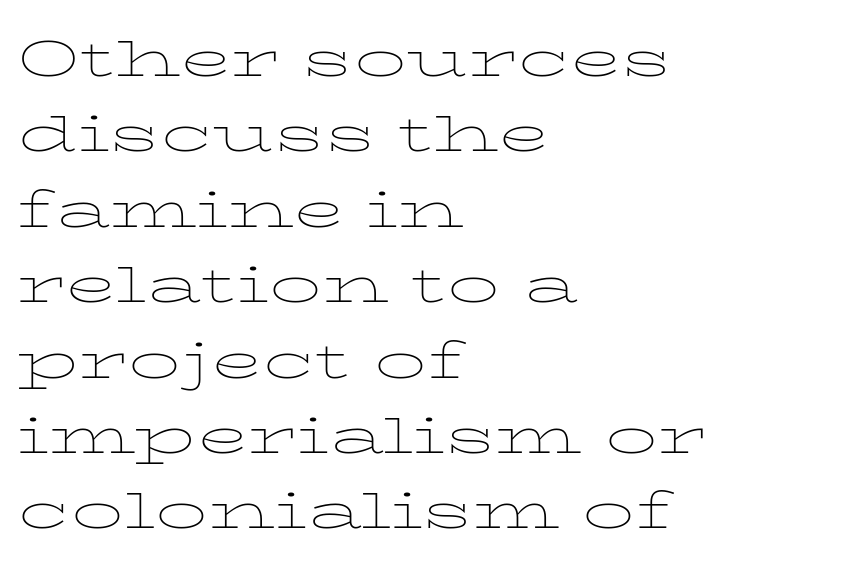
Q: Is the text bold? A: No.
Q: Is the text italic (slanted)? A: No, it is upright.
Q: Is the typeface a serif or a sans-serif typeface? A: Serif.
Q: Is the text underlined? A: No.
Q: How is the paragraph aligned? A: Left-aligned.
Q: Is the spacing between letters normal or unusually wide? A: Normal.
Q: Is the spacing between lines tight, normal or loose? A: Normal.
Q: Width (condensed, normal, or wide)? A: Wide.
Q: Stroke contrast? A: Low.
Q: x-height? A: Medium.
Q: Monospaced? A: No.
